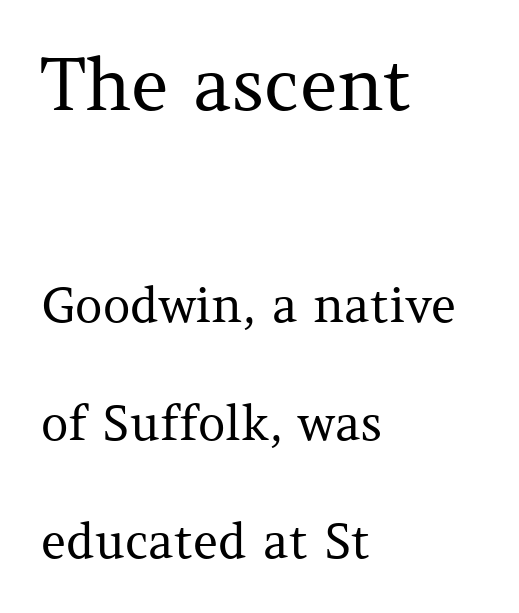
{"serif": "yes", "italic": "no", "bold": "no", "weight": "regular", "width": "normal", "stroke_contrast": "medium", "x_height": "medium", "monospaced": "no", "underline": "no", "align": "left", "line_spacing": "loose", "line_spacing_ratio": 2.46, "letter_spacing": "normal", "letter_spacing_em": 0.0, "larger_block": "first", "size_ratio": 1.5, "glyph_px": 72}
